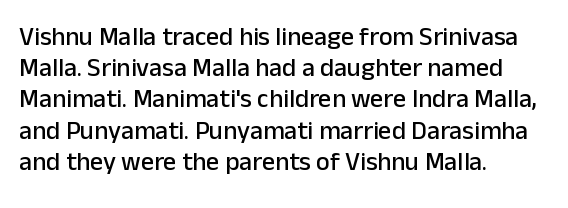
The passage is arranged the way most books set body copy — flush left. This is the regular roman posture of the typeface. The rendering keeps characters at their native spacing. Honestly, there is no underline to notice here at all.
